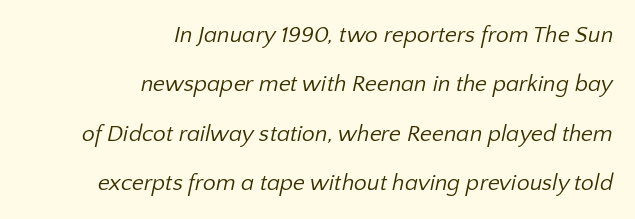
The image shows 23 px text type; set right-aligned, loose line spacing (2.15x), normal letter spacing, not underlined.
